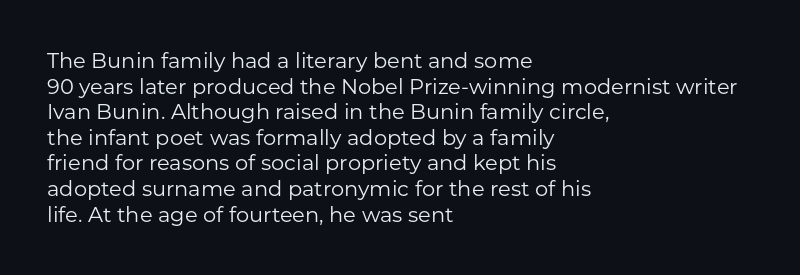
Q: Is the text bold? A: No.
Q: Is the text italic (slanted)? A: No, it is upright.
Q: Is the text underlined? A: No.
Q: How is the paragraph aligned? A: Left-aligned.
Q: Is the spacing between letters normal or unusually wide? A: Normal.
